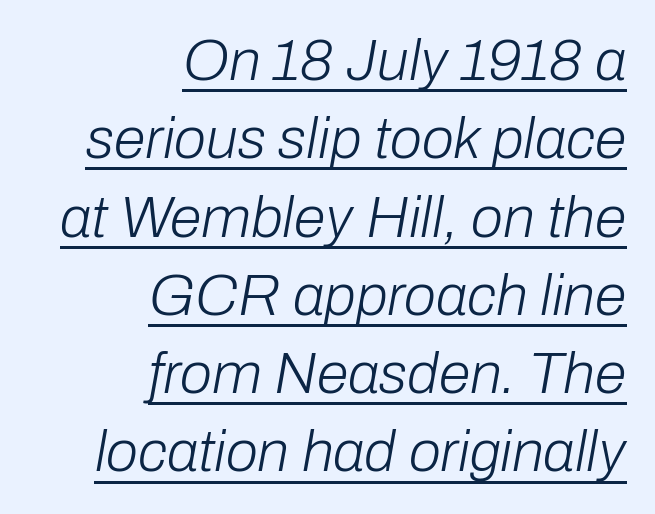
The image shows 58 px light type, italic (leaning right); set right-aligned, normal line spacing (1.35x), normal letter spacing, underlined; low stroke contrast and a medium x-height.
